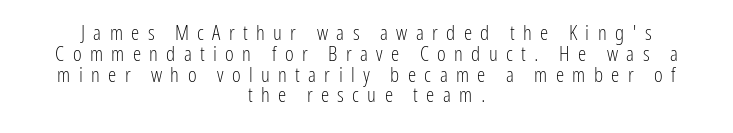
{"italic": "no", "bold": "no", "underline": "no", "align": "center", "line_spacing": "tight", "line_spacing_ratio": 0.99, "letter_spacing": "wide", "letter_spacing_em": 0.4, "glyph_px": 21}
